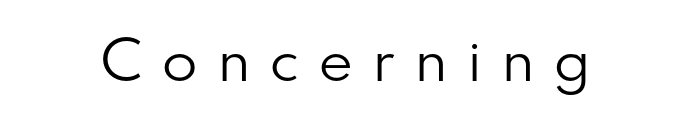
{"serif": "no", "italic": "no", "bold": "no", "weight": "regular", "width": "normal", "stroke_contrast": "low", "x_height": "small", "monospaced": "no", "underline": "no", "letter_spacing": "wide", "letter_spacing_em": 0.35, "glyph_px": 53}
